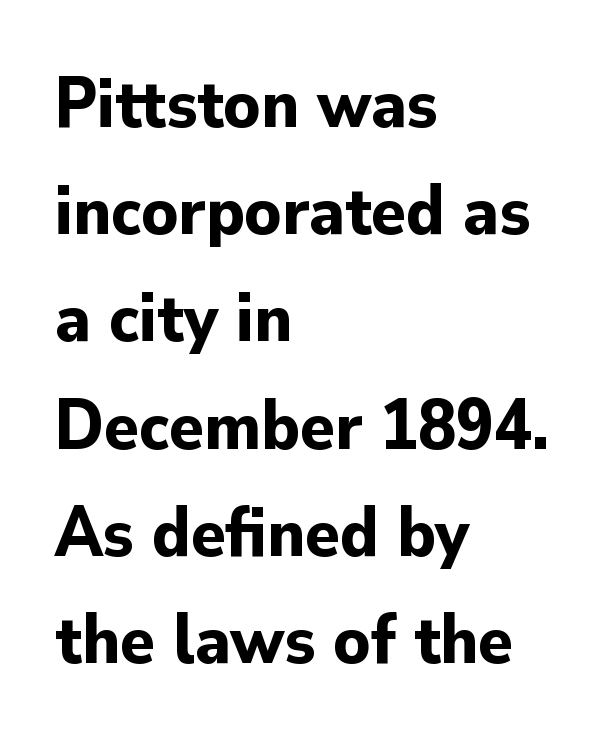
{"serif": "no", "italic": "no", "bold": "yes", "weight": "bold", "width": "normal", "stroke_contrast": "low", "x_height": "small", "monospaced": "no", "underline": "no", "align": "left", "line_spacing": "normal", "line_spacing_ratio": 1.51, "letter_spacing": "normal", "letter_spacing_em": 0.0, "glyph_px": 71}
